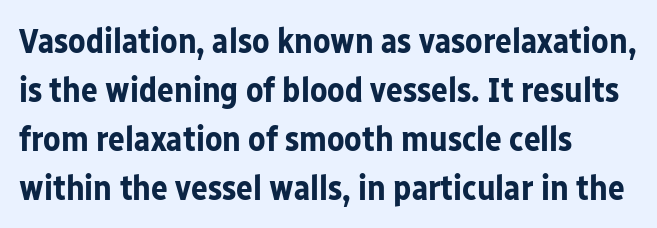
Q: Is the text bold? A: Yes.
Q: Is the text italic (slanted)? A: No, it is upright.
Q: Is the typeface a serif or a sans-serif typeface? A: Sans-serif.
Q: Is the text underlined? A: No.
Q: How is the paragraph aligned? A: Left-aligned.
Q: Is the spacing between letters normal or unusually wide? A: Normal.
Q: Is the spacing between lines tight, normal or loose? A: Normal.
Q: Width (condensed, normal, or wide)? A: Normal.
Q: Stroke contrast? A: Low.
Q: x-height? A: Medium.
Q: Monospaced? A: No.
